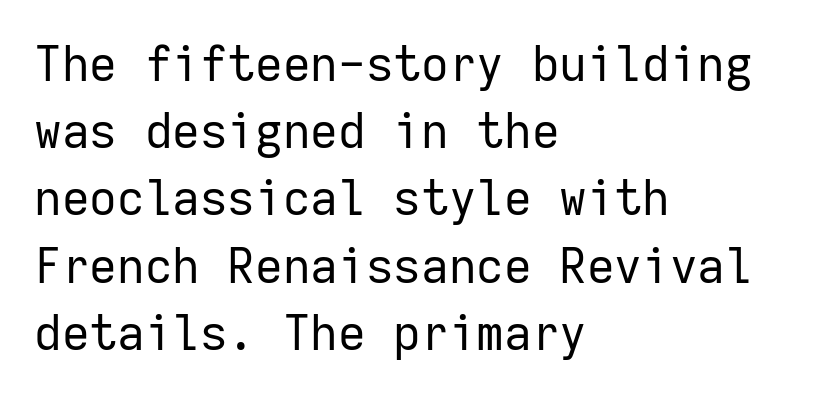
The image shows 48 px regular-weight sans-serif type, upright, monospaced; set left-aligned, normal line spacing (1.4x), normal letter spacing, not underlined; low stroke contrast and a medium x-height.
